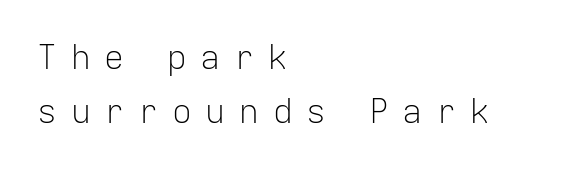
The image shows 33 px light sans-serif type, upright; set left-aligned, normal line spacing (1.63x), unusually wide letter spacing (+0.42 em), not underlined; low stroke contrast and a medium x-height.
